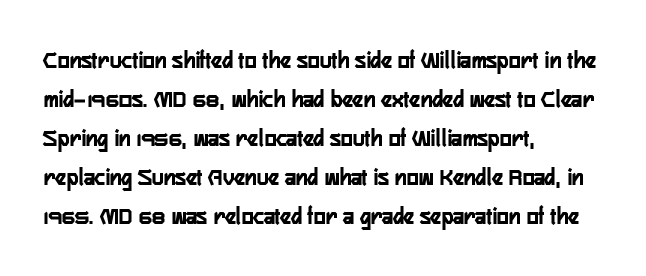
{"italic": "no", "underline": "no", "align": "left", "line_spacing": "normal", "line_spacing_ratio": 1.56, "letter_spacing": "normal", "letter_spacing_em": 0.0, "glyph_px": 25}
